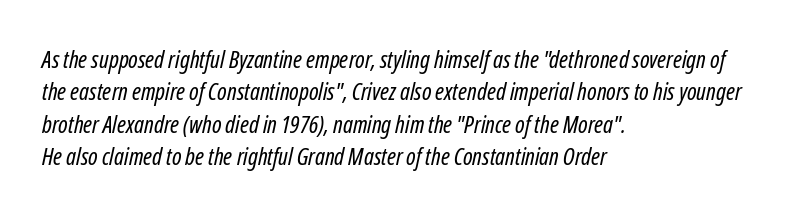
{"bold": "no", "underline": "no", "align": "left", "line_spacing": "normal", "line_spacing_ratio": 1.35, "letter_spacing": "normal", "letter_spacing_em": 0.0, "glyph_px": 24}
